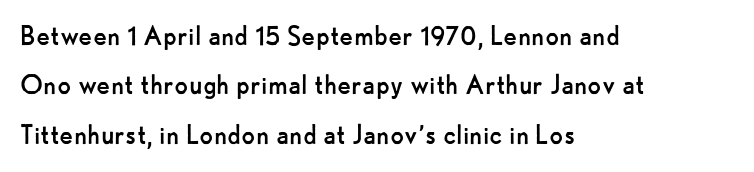
Q: Is the text bold? A: No.
Q: Is the text italic (slanted)? A: No, it is upright.
Q: Is the typeface a serif or a sans-serif typeface? A: Sans-serif.
Q: Is the text underlined? A: No.
Q: How is the paragraph aligned? A: Left-aligned.
Q: Is the spacing between letters normal or unusually wide? A: Normal.
Q: Is the spacing between lines tight, normal or loose? A: Normal.
Q: Width (condensed, normal, or wide)? A: Normal.
Q: Stroke contrast? A: Low.
Q: x-height? A: Small.
Q: Monospaced? A: No.
